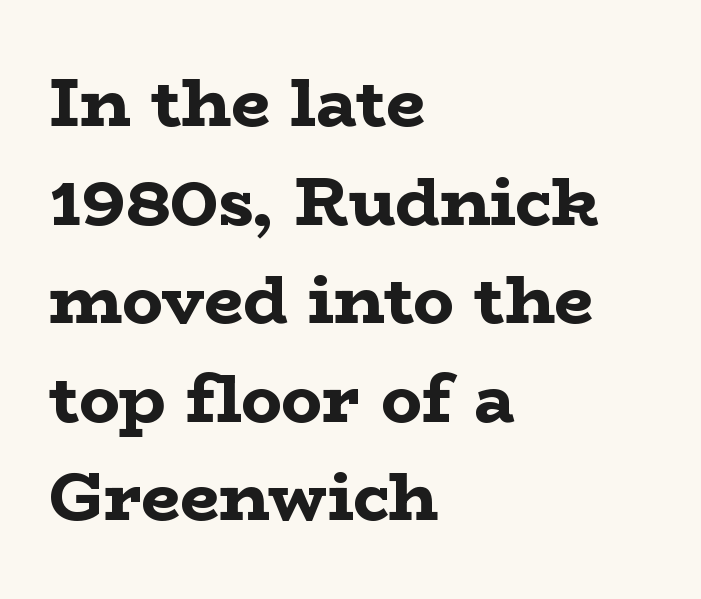
{"serif": "yes", "italic": "no", "bold": "yes", "weight": "bold", "width": "wide", "stroke_contrast": "low", "x_height": "medium", "monospaced": "no", "underline": "no", "align": "left", "line_spacing": "normal", "line_spacing_ratio": 1.45, "letter_spacing": "normal", "letter_spacing_em": 0.0, "glyph_px": 68}
